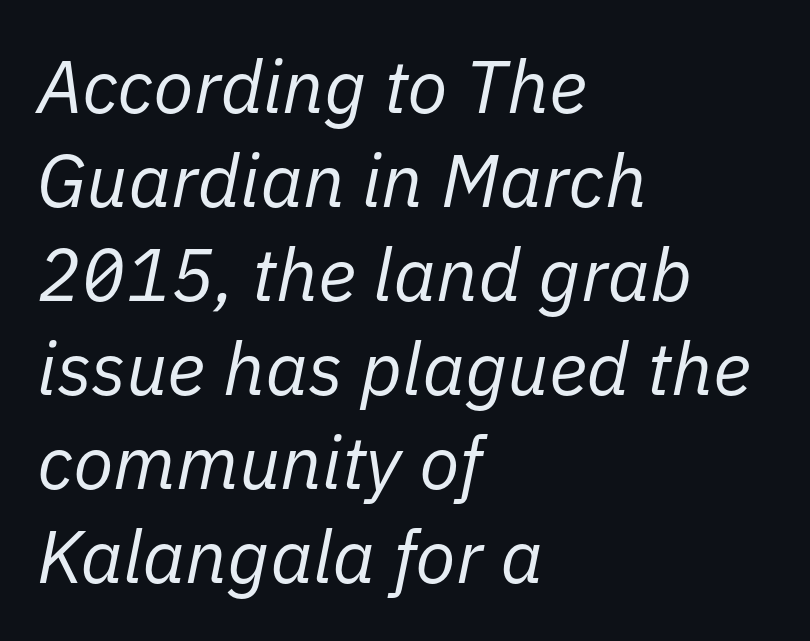
{"italic": "yes", "lean": "right", "slant_degrees": 11, "bold": "no", "weight": "regular", "width": "normal", "stroke_contrast": "low", "x_height": "medium", "monospaced": "no", "underline": "no", "align": "left", "line_spacing": "normal", "line_spacing_ratio": 1.27, "letter_spacing": "normal", "letter_spacing_em": 0.0, "glyph_px": 74}
